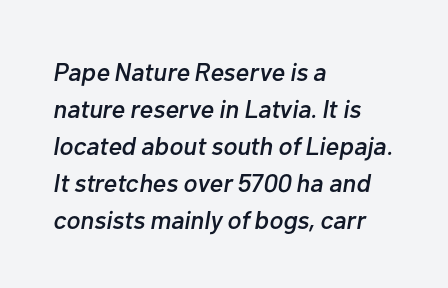
An italicized treatment has been applied to the whole sample. Just letters on the line, the space beneath them empty. This block has exactly the height ordinary leading produces. The rendering keeps characters at their native spacing. Casual observation: everything's shoved over to the left.
